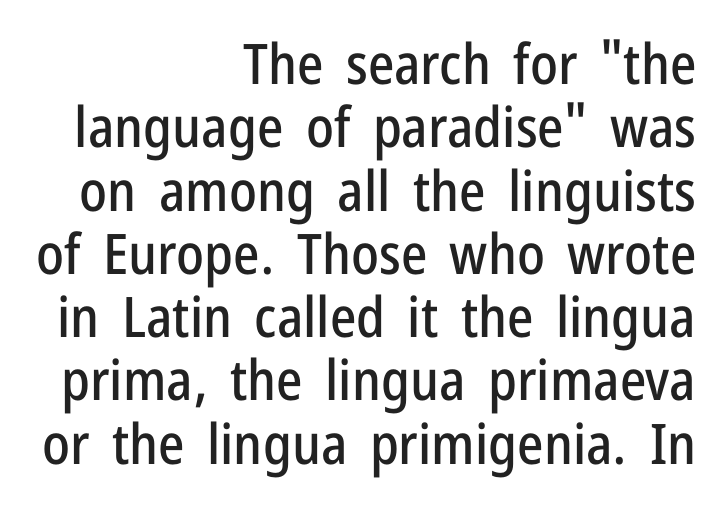
{"serif": "no", "italic": "no", "width": "condensed", "stroke_contrast": "low", "x_height": "medium", "monospaced": "no", "underline": "no", "align": "right", "line_spacing": "tight", "line_spacing_ratio": 1.13, "letter_spacing": "normal", "letter_spacing_em": 0.0, "glyph_px": 56}
